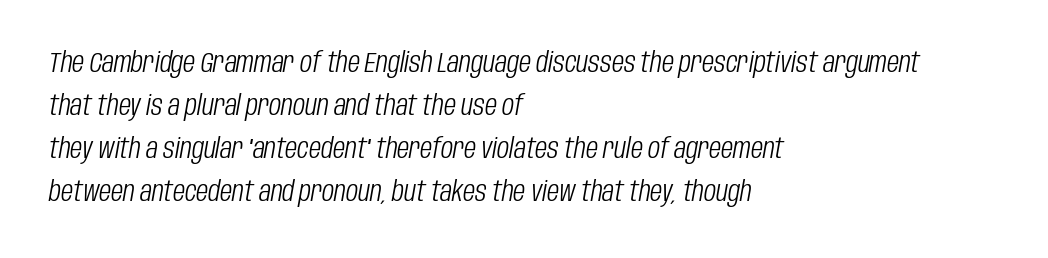
{"italic": "yes", "lean": "right", "slant_degrees": 10, "bold": "no", "weight": "light", "width": "condensed", "stroke_contrast": "low", "x_height": "large", "monospaced": "no", "underline": "no", "align": "left", "line_spacing": "normal", "line_spacing_ratio": 1.54, "letter_spacing": "normal", "letter_spacing_em": 0.0, "glyph_px": 28}
